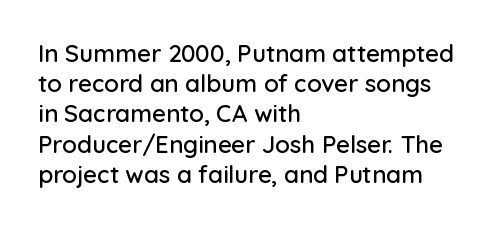
The image shows 24 px text type, upright; set left-aligned, normal line spacing (1.26x), normal letter spacing, not underlined.
